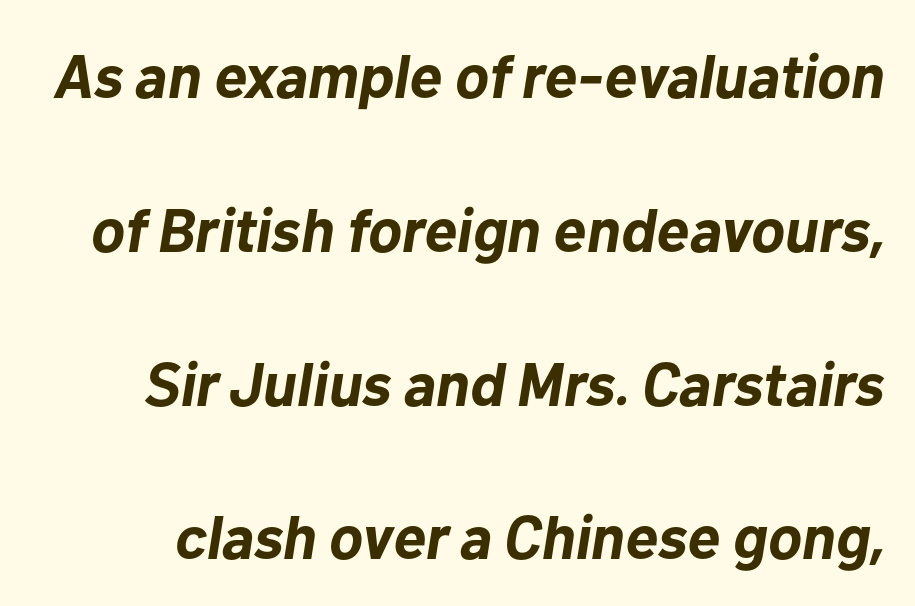
The image shows 62 px bold type, italic (leaning right); set loose line spacing (2.48x), normal letter spacing, not underlined; low stroke contrast and a medium x-height.
